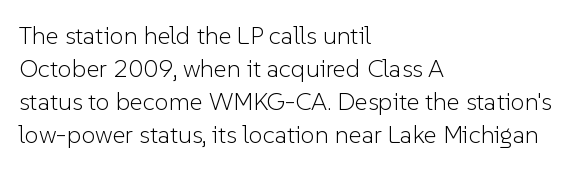
The setting favours the left margin, as ordinary paragraphs usually do. The letters stand upright; this is a roman face. Does the leading feel generous? No, just average. The passage shown has conventional tracking throughout. Each stroke keeps to a modest, everyday thickness or less.
